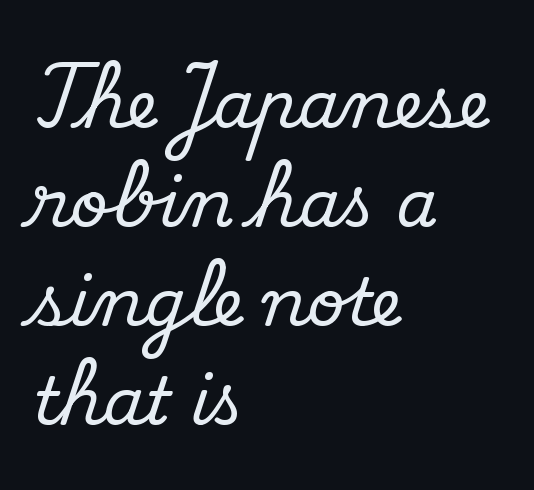
The rows are spaced the way most documents space them. Type style note: has serifs. Between one letter and the next there's only the usual sliver of space. Descender tails drop into unmarked territory.
